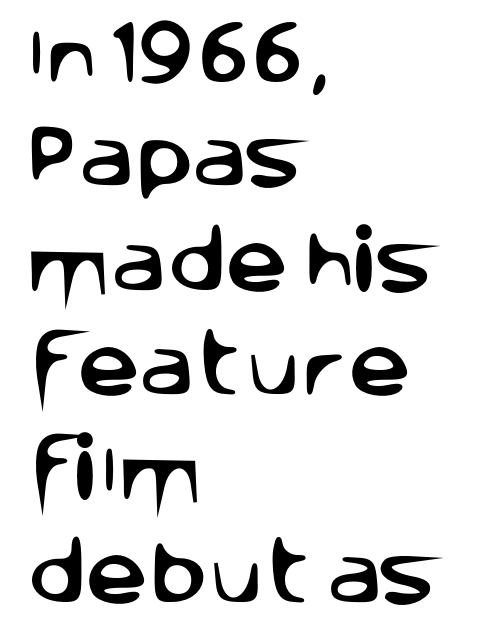
Q: Is the text italic (slanted)? A: No, it is upright.
Q: Is the typeface a serif or a sans-serif typeface? A: Sans-serif.
Q: Is the text underlined? A: No.
Q: How is the paragraph aligned? A: Left-aligned.
Q: Is the spacing between letters normal or unusually wide? A: Normal.
Q: Is the spacing between lines tight, normal or loose? A: Normal.
Q: Width (condensed, normal, or wide)? A: Normal.
Q: Stroke contrast? A: Low.
Q: x-height? A: Large.
Q: Monospaced? A: No.
